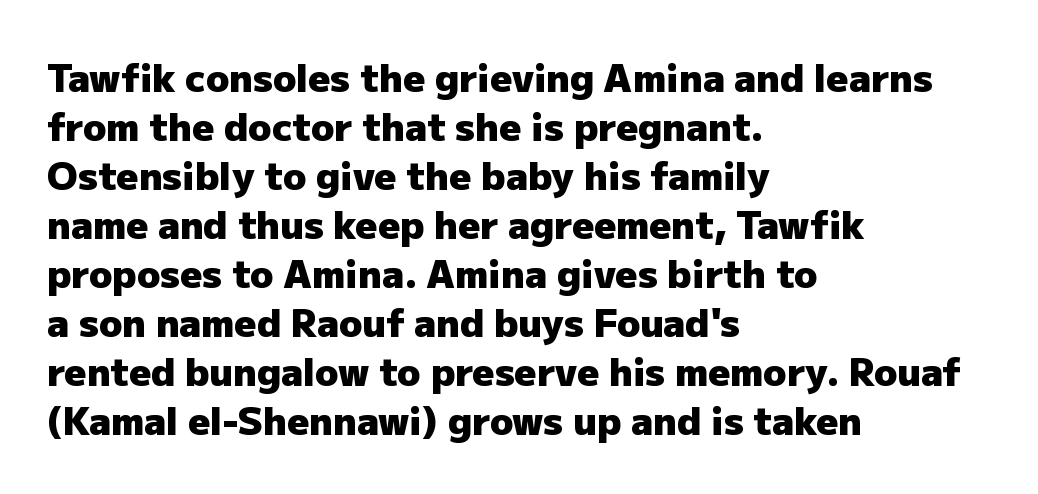
{"serif": "no", "italic": "no", "bold": "yes", "weight": "heavy", "width": "normal", "stroke_contrast": "low", "x_height": "medium", "monospaced": "no", "underline": "no", "align": "left", "line_spacing": "normal", "line_spacing_ratio": 1.29, "letter_spacing": "normal", "letter_spacing_em": 0.0, "glyph_px": 38}
